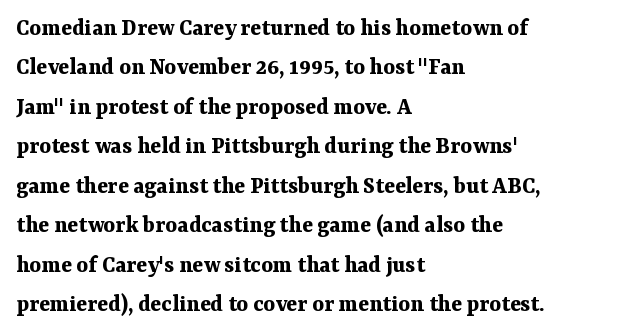
Evenly set lines give the paragraph a standard silhouette. Glance below the letters and you will spot only blank space. Typeset ragged right — the left edge is the straight one. This sample uses plain, unmodified letter spacing. Style check: upright. I'd describe the lettering as bold — thick and assertive.
